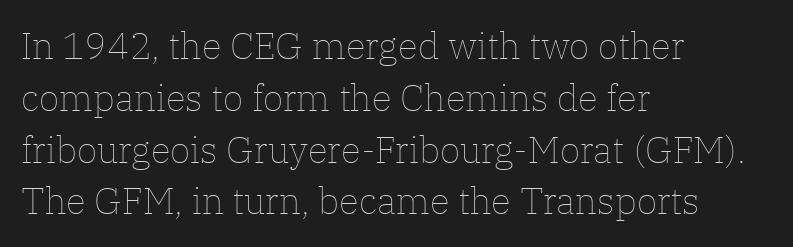
Q: Is the text bold? A: No.
Q: Is the text italic (slanted)? A: No, it is upright.
Q: Is the text underlined? A: No.
Q: How is the paragraph aligned? A: Left-aligned.
Q: Is the spacing between letters normal or unusually wide? A: Normal.
Q: Is the spacing between lines tight, normal or loose? A: Normal.
Q: Width (condensed, normal, or wide)? A: Normal.
Q: Stroke contrast? A: Low.
Q: x-height? A: Medium.
Q: Monospaced? A: No.
